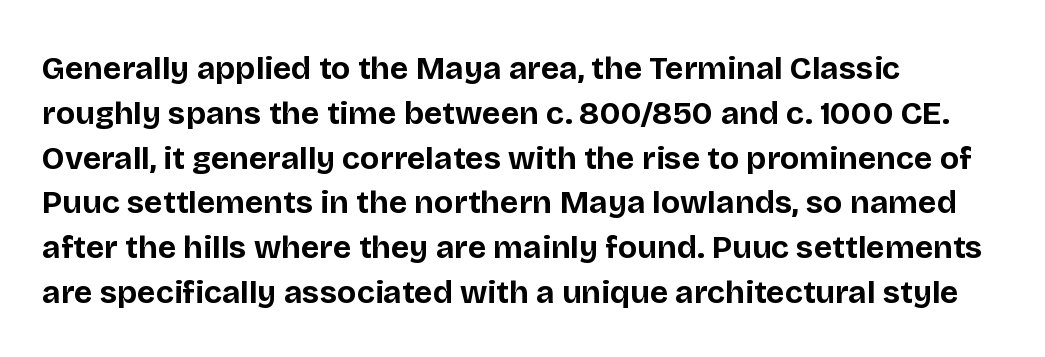
{"serif": "no", "italic": "no", "bold": "yes", "weight": "bold", "width": "normal", "stroke_contrast": "low", "x_height": "large", "monospaced": "no", "underline": "no", "align": "left", "line_spacing": "normal", "line_spacing_ratio": 1.4, "letter_spacing": "normal", "letter_spacing_em": 0.0, "glyph_px": 32}
